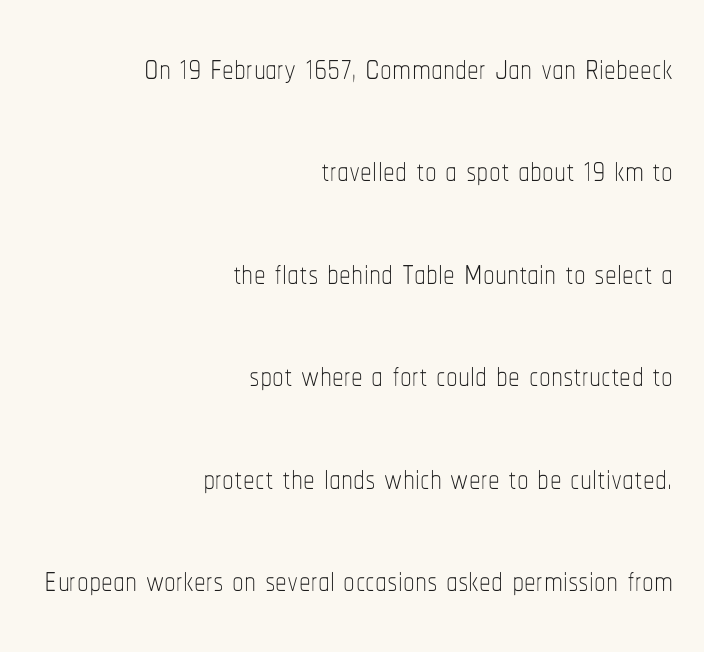
{"italic": "no", "bold": "no", "weight": "thin", "width": "condensed", "stroke_contrast": "low", "x_height": "medium", "monospaced": "no", "underline": "no", "align": "right", "line_spacing": "loose", "line_spacing_ratio": 2.18, "letter_spacing": "normal", "letter_spacing_em": 0.0, "glyph_px": 47}
